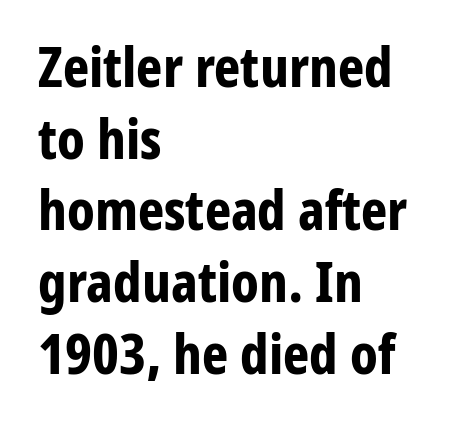
Q: Is the text bold? A: Yes.
Q: Is the text italic (slanted)? A: No, it is upright.
Q: Is the typeface a serif or a sans-serif typeface? A: Sans-serif.
Q: Is the text underlined? A: No.
Q: How is the paragraph aligned? A: Left-aligned.
Q: Is the spacing between letters normal or unusually wide? A: Normal.
Q: Is the spacing between lines tight, normal or loose? A: Normal.
Q: Width (condensed, normal, or wide)? A: Condensed.
Q: Stroke contrast? A: Low.
Q: x-height? A: Medium.
Q: Monospaced? A: No.
